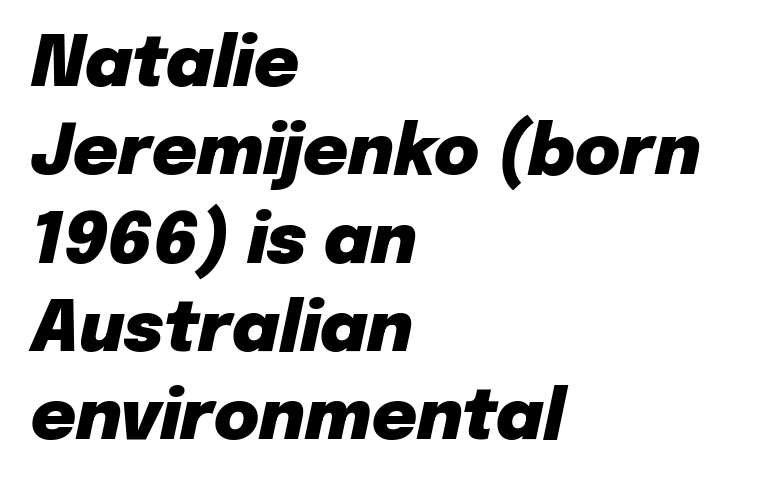
Q: Is the text bold? A: Yes.
Q: Is the text italic (slanted)? A: Yes, it leans right by about 12 degrees.
Q: Is the text underlined? A: No.
Q: How is the paragraph aligned? A: Left-aligned.
Q: Is the spacing between letters normal or unusually wide? A: Normal.
Q: Is the spacing between lines tight, normal or loose? A: Normal.
Q: Width (condensed, normal, or wide)? A: Normal.
Q: Stroke contrast? A: Low.
Q: x-height? A: Medium.
Q: Monospaced? A: No.
